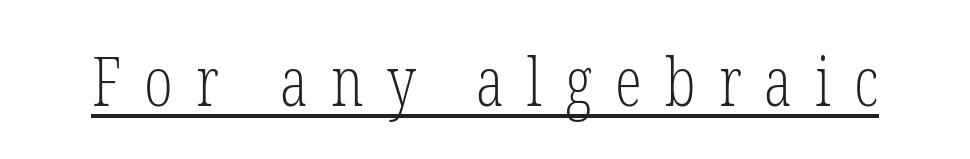
Q: Is the text bold? A: No.
Q: Is the text italic (slanted)? A: No, it is upright.
Q: Is the typeface a serif or a sans-serif typeface? A: Serif.
Q: Is the text underlined? A: Yes.
Q: Is the spacing between letters normal or unusually wide? A: Unusually wide.
Q: Width (condensed, normal, or wide)? A: Condensed.
Q: Stroke contrast? A: Low.
Q: x-height? A: Medium.
Q: Monospaced? A: No.
